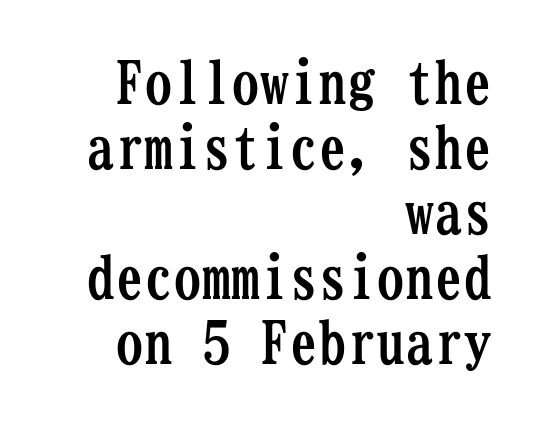
{"serif": "yes", "italic": "no", "bold": "yes", "weight": "semibold", "width": "condensed", "stroke_contrast": "low", "x_height": "medium", "monospaced": "yes", "underline": "no", "align": "right", "line_spacing": "tight", "line_spacing_ratio": 1.12, "letter_spacing": "normal", "letter_spacing_em": 0.0, "glyph_px": 58}
